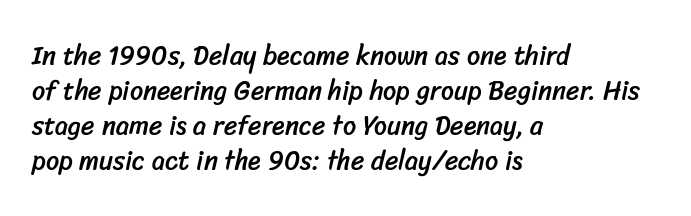
{"underline": "no", "align": "left", "line_spacing": "normal", "line_spacing_ratio": 1.34, "letter_spacing": "normal", "letter_spacing_em": 0.0, "glyph_px": 26}
